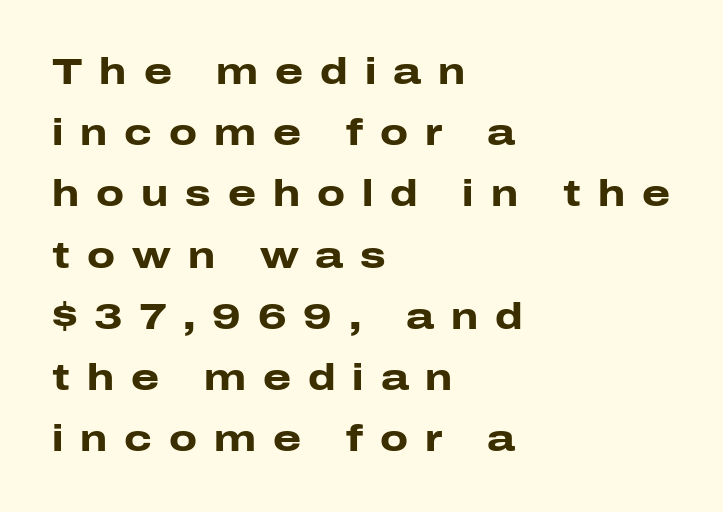
Q: Is the text bold? A: Yes.
Q: Is the text italic (slanted)? A: No, it is upright.
Q: Is the typeface a serif or a sans-serif typeface? A: Sans-serif.
Q: Is the text underlined? A: No.
Q: How is the paragraph aligned? A: Left-aligned.
Q: Is the spacing between letters normal or unusually wide? A: Unusually wide.
Q: Is the spacing between lines tight, normal or loose? A: Normal.
Q: Width (condensed, normal, or wide)? A: Wide.
Q: Stroke contrast? A: Low.
Q: x-height? A: Medium.
Q: Monospaced? A: No.
